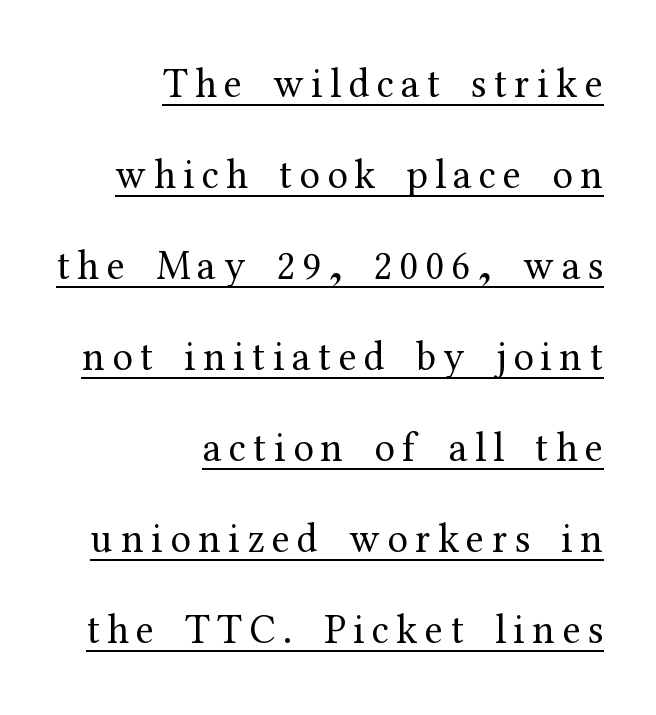
The image shows 41 px regular-weight serif type, upright; set right-aligned, loose line spacing (2.22x), underlined; medium stroke contrast and a medium x-height.
